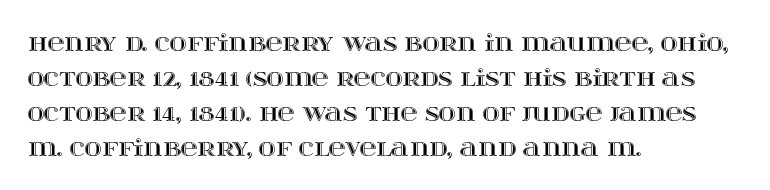
Left-aligned paragraph, ragged on the right. This sample uses an upright cut, with every glyph sitting square on the baseline. Only glyphs here, with clear space below each row. In terms of letterspacing, this is plain default setting. The line-height multiplier appears to be the usual default.
